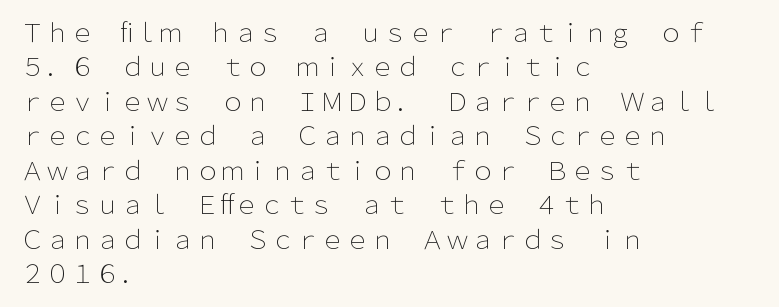
Q: Is the text bold? A: No.
Q: Is the text italic (slanted)? A: No, it is upright.
Q: Is the text underlined? A: No.
Q: How is the paragraph aligned? A: Left-aligned.
Q: Is the spacing between letters normal or unusually wide? A: Normal.
Q: Is the spacing between lines tight, normal or loose? A: Normal.
